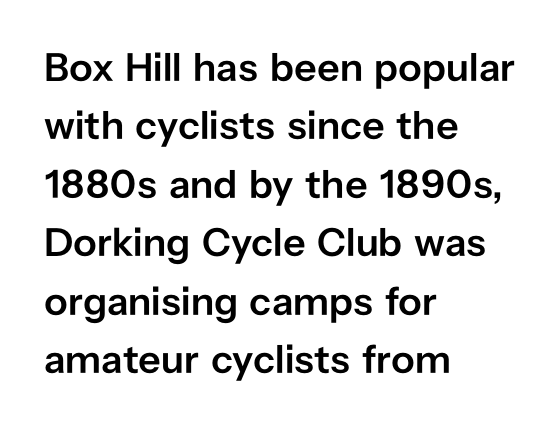
In terms of weight, the rendering is demibold, just under bold. Vertically, the passage feels balanced, rows spaced as you'd expect. No feet cap the strokes, marking this as sans-serif type. The lettering holds an erect, upright posture throughout. These lines are rendered in a variable-pitch font. Nobody touched the tracking dial on this one.
